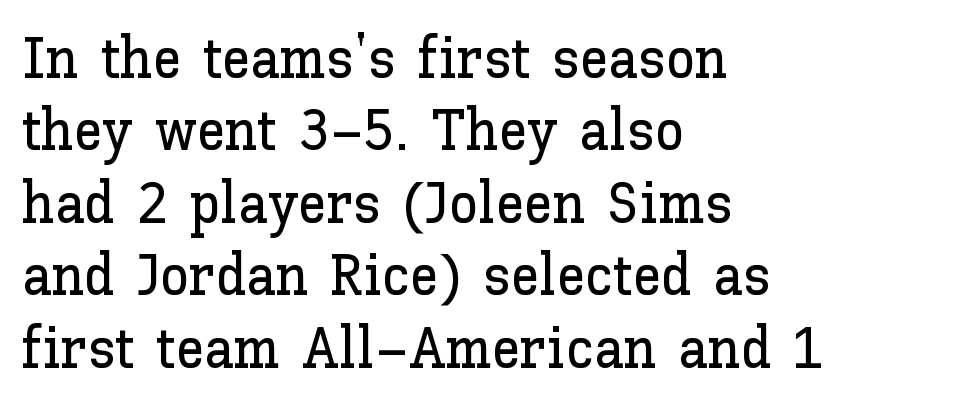
Q: Is the text italic (slanted)? A: No, it is upright.
Q: Is the text underlined? A: No.
Q: How is the paragraph aligned? A: Left-aligned.
Q: Is the spacing between letters normal or unusually wide? A: Normal.
Q: Is the spacing between lines tight, normal or loose? A: Normal.
Q: Width (condensed, normal, or wide)? A: Normal.
Q: Stroke contrast? A: Low.
Q: x-height? A: Medium.
Q: Monospaced? A: No.
